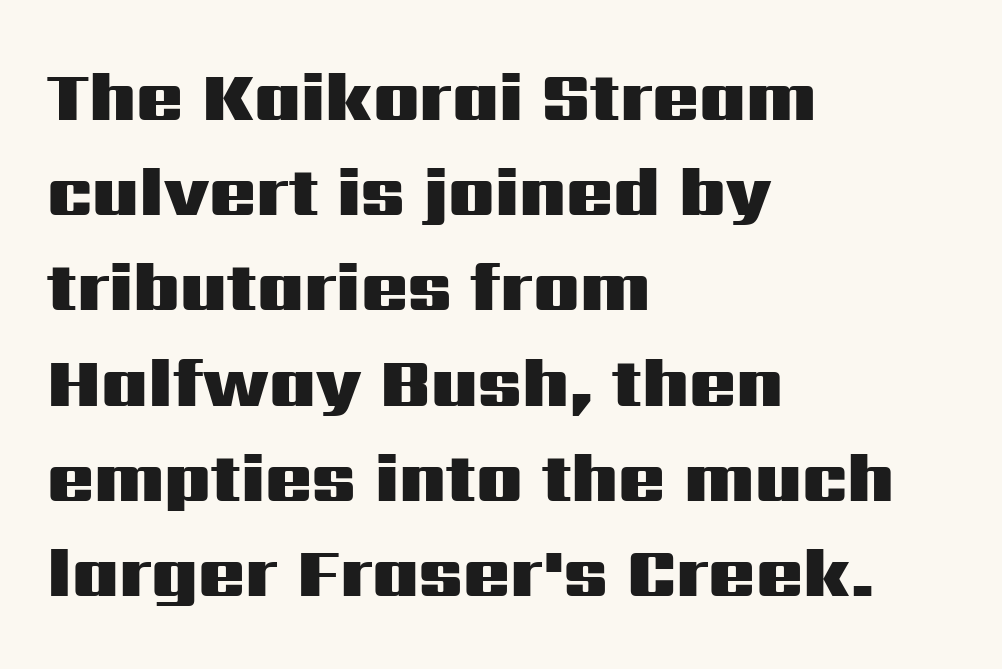
The image shows 69 px heavy, wide sans-serif type, upright; set left-aligned, normal line spacing (1.38x), normal letter spacing, not underlined; medium stroke contrast and a medium x-height.
